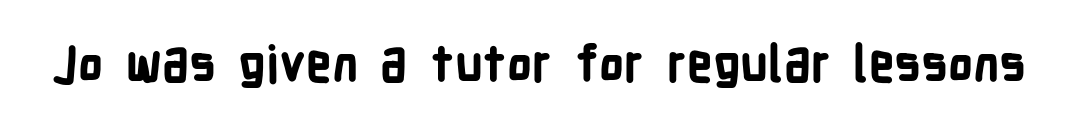
Every character sits straight up, as roman type does. Anything drawn beneath the words? Only blank space. Typographic density is high because the face is bold. Glyph-to-glyph distance matches everyday printed text. Do the characters align in a grid? No, the font is proportional.
